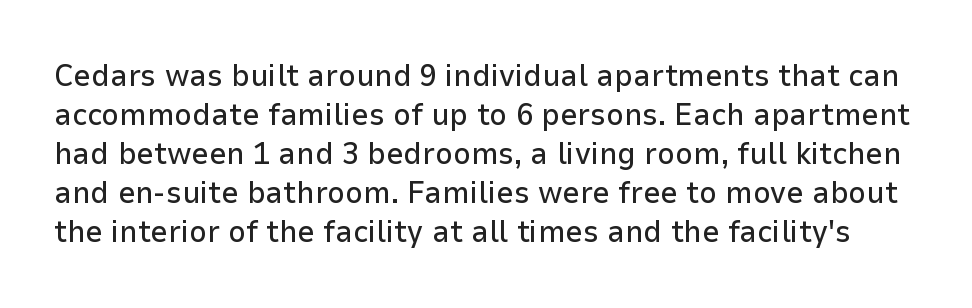
{"serif": "no", "italic": "no", "width": "normal", "stroke_contrast": "low", "x_height": "medium", "monospaced": "no", "underline": "no", "line_spacing": "normal", "line_spacing_ratio": 1.26, "letter_spacing": "normal", "letter_spacing_em": 0.0, "glyph_px": 31}
